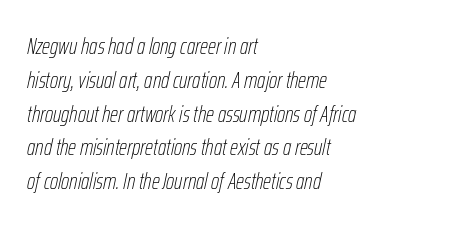
The image shows 23 px text type, italic (leaning right); set left-aligned, normal line spacing (1.47x), normal letter spacing, not underlined.
